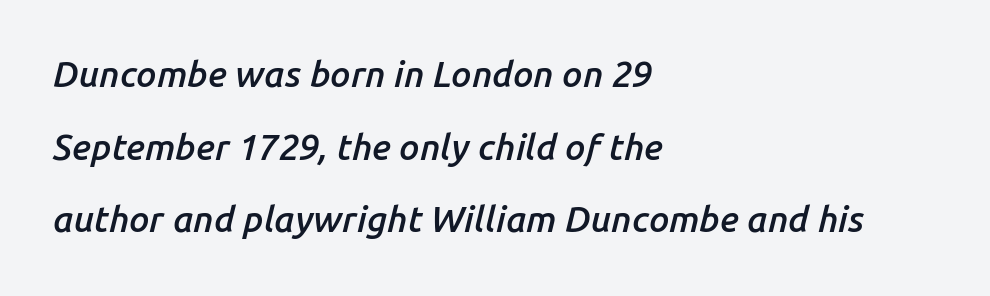
Q: Is the text bold? A: Semi-bold.
Q: Is the text italic (slanted)? A: Yes, it leans right by about 14 degrees.
Q: Is the text underlined? A: No.
Q: How is the paragraph aligned? A: Left-aligned.
Q: Is the spacing between letters normal or unusually wide? A: Normal.
Q: Is the spacing between lines tight, normal or loose? A: Loose.
Q: Width (condensed, normal, or wide)? A: Normal.
Q: Stroke contrast? A: Low.
Q: x-height? A: Medium.
Q: Monospaced? A: No.
